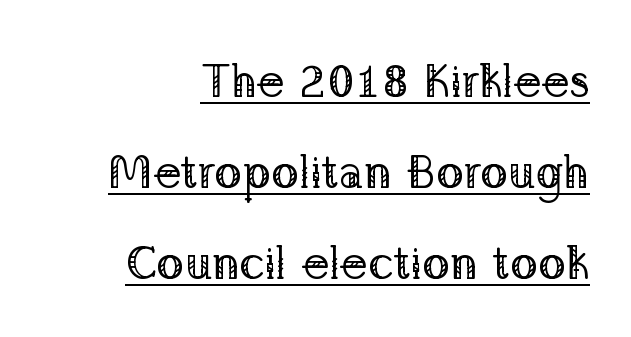
The letterforms sit shoulder to shoulder at normal distance. Check where the strokes stop: tiny serifs finish them off. Looks like regular typesetting: each glyph gets only the width it needs. The setting favours the right margin, as signatures and pull-quotes sometimes do. Upright lettering throughout. The space between consecutive lines is lavish.
